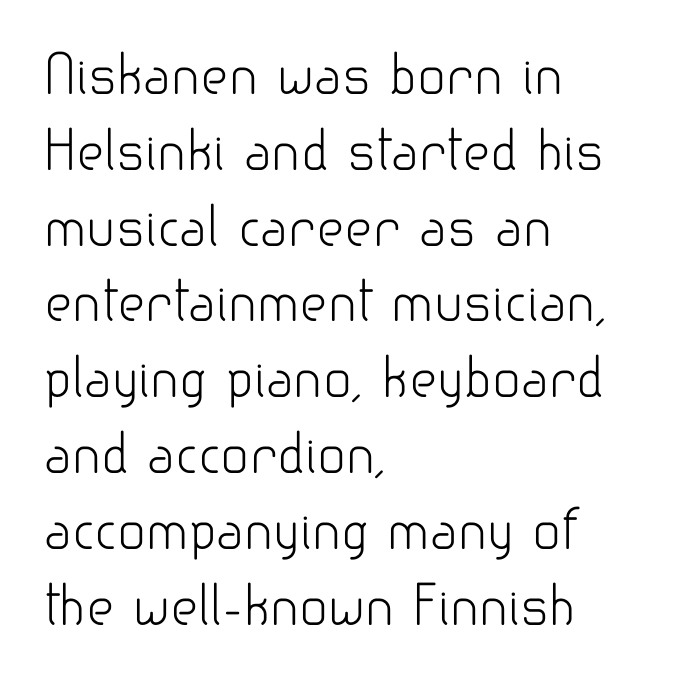
Q: Is the text bold? A: No.
Q: Is the text italic (slanted)? A: No, it is upright.
Q: Is the typeface a serif or a sans-serif typeface? A: Sans-serif.
Q: Is the text underlined? A: No.
Q: How is the paragraph aligned? A: Left-aligned.
Q: Is the spacing between letters normal or unusually wide? A: Normal.
Q: Is the spacing between lines tight, normal or loose? A: Normal.
Q: Width (condensed, normal, or wide)? A: Normal.
Q: Stroke contrast? A: Low.
Q: x-height? A: Small.
Q: Monospaced? A: No.
